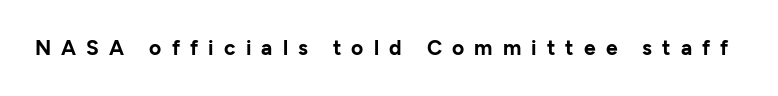
{"italic": "no", "bold": "yes", "underline": "no", "letter_spacing": "wide", "letter_spacing_em": 0.48, "glyph_px": 21}
